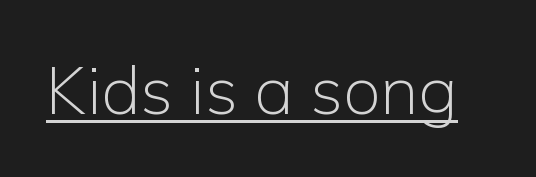
{"serif": "no", "italic": "no", "bold": "no", "weight": "light", "width": "normal", "stroke_contrast": "low", "x_height": "medium", "monospaced": "no", "underline": "yes", "letter_spacing": "normal", "letter_spacing_em": 0.0, "glyph_px": 67}
